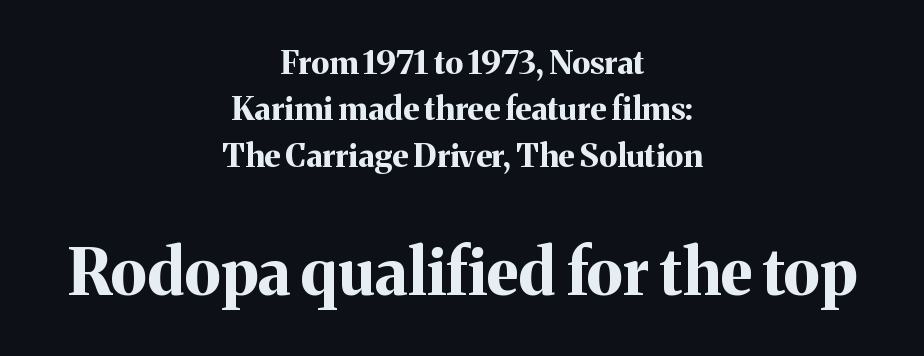
Size contrast runs from small at the top to large at the bottom. Does the type have serifs? Yes, each stem ends in a small foot. Every row of glyphs is offset so its center matches the block's center. Honestly, there is no underline to notice here at all.
